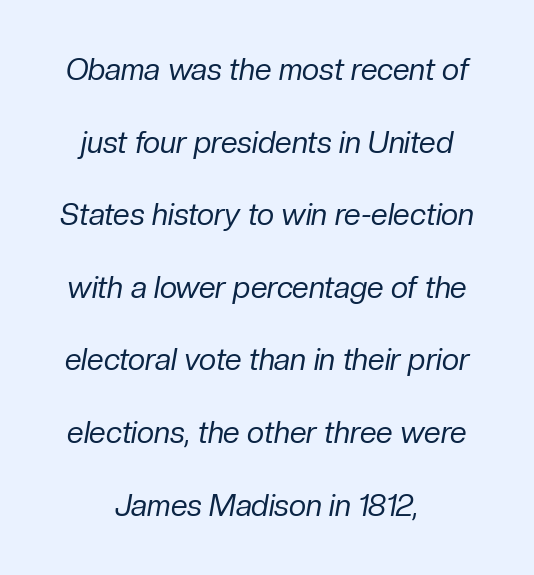
Q: Is the text bold? A: No.
Q: Is the text italic (slanted)? A: Yes, it leans right by about 10 degrees.
Q: Is the text underlined? A: No.
Q: How is the paragraph aligned? A: Centered.
Q: Is the spacing between letters normal or unusually wide? A: Normal.
Q: Is the spacing between lines tight, normal or loose? A: Loose.
Q: Width (condensed, normal, or wide)? A: Normal.
Q: Stroke contrast? A: Low.
Q: x-height? A: Medium.
Q: Monospaced? A: No.
